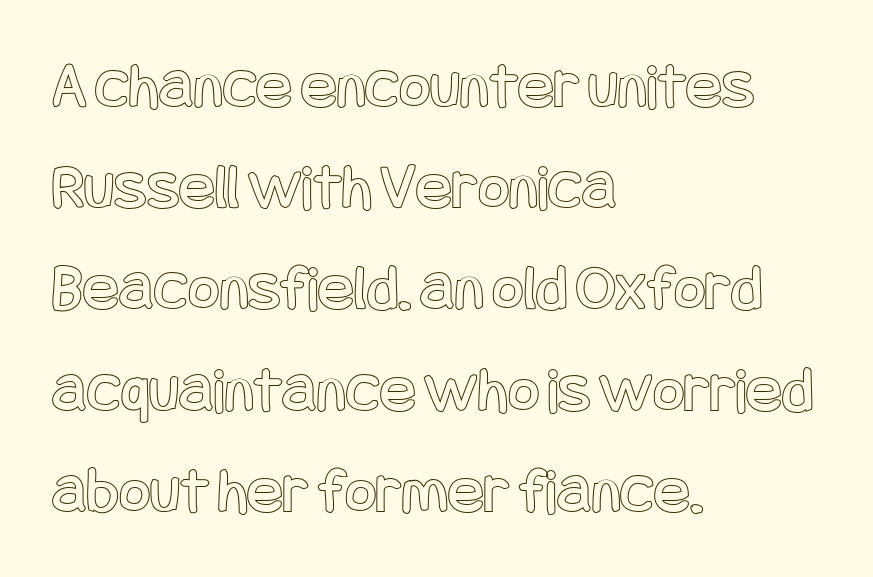
{"italic": "no", "width": "condensed", "x_height": "large", "underline": "no", "align": "left", "line_spacing": "normal", "line_spacing_ratio": 1.51, "letter_spacing": "normal", "letter_spacing_em": 0.0, "glyph_px": 67}
